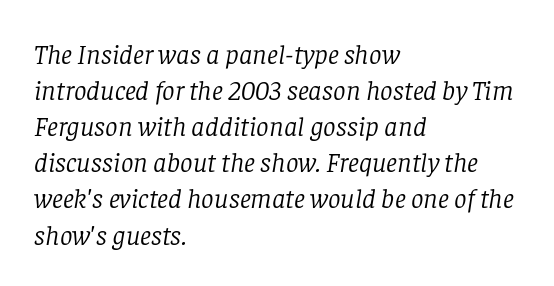
{"serif": "yes", "italic": "yes", "lean": "right", "slant_degrees": 8, "bold": "no", "weight": "light", "width": "normal", "stroke_contrast": "low", "x_height": "large", "monospaced": "no", "underline": "no", "align": "left", "line_spacing": "normal", "line_spacing_ratio": 1.29, "letter_spacing": "normal", "letter_spacing_em": 0.0, "glyph_px": 28}
